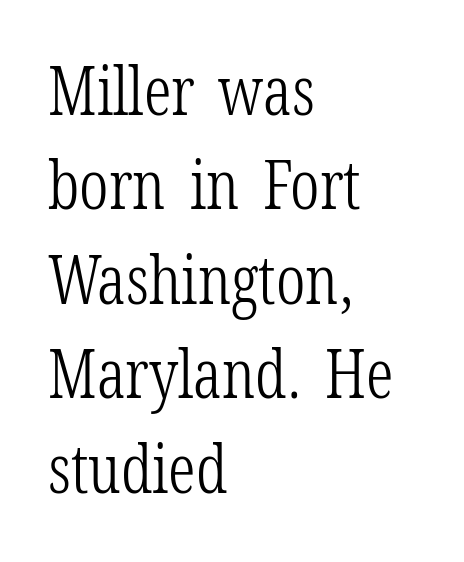
The image shows 67 px light, condensed serif type, upright; set left-aligned, normal line spacing (1.41x), normal letter spacing, not underlined; low stroke contrast and a medium x-height.
